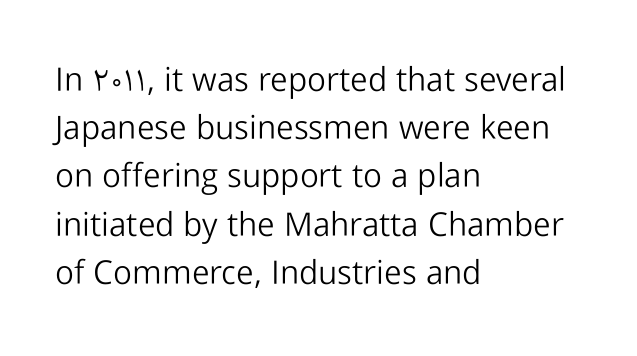
{"serif": "no", "italic": "no", "bold": "no", "weight": "light", "width": "normal", "stroke_contrast": "low", "x_height": "medium", "monospaced": "no", "underline": "no", "align": "left", "line_spacing": "normal", "line_spacing_ratio": 1.46, "letter_spacing": "normal", "letter_spacing_em": 0.0, "glyph_px": 33}
